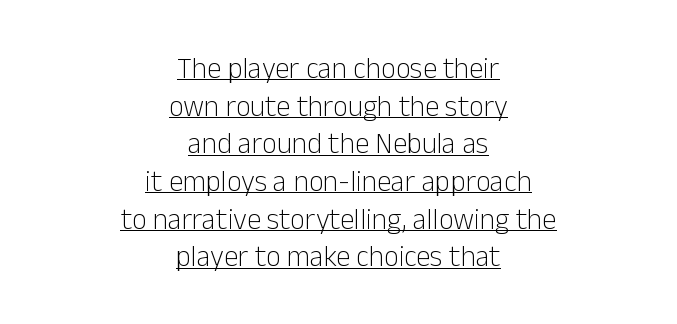
The image shows 29 px light sans-serif type, upright; set centered, normal line spacing (1.3x), normal letter spacing, underlined; low stroke contrast and a medium x-height.
